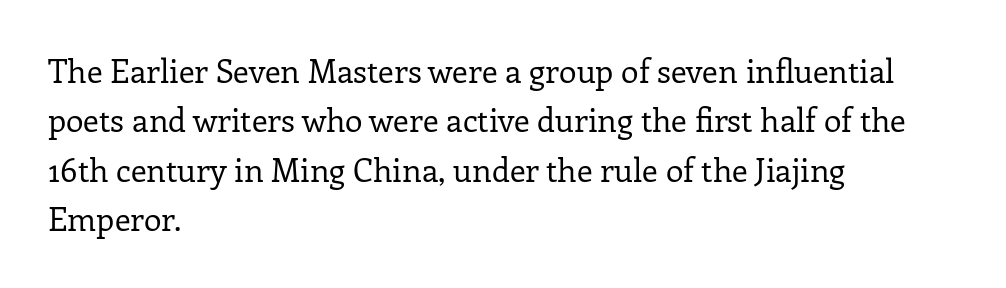
The rendering anchors every line to the left-hand side. The words here are not underlined. The face used here is seriffed, in the tradition of book romans. The cut favours lightness, reaching ordinary text weight at its darkest. The line texture is even and compact thanks to regular tracking. Ascenders rise straight up at ninety degrees.
